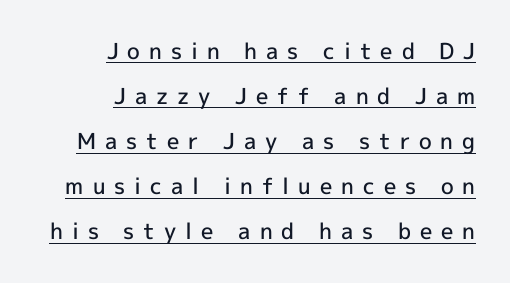
The image shows 22 px text type, upright; set right-aligned, loose line spacing (2.05x), unusually wide letter spacing (+0.41 em), underlined.
